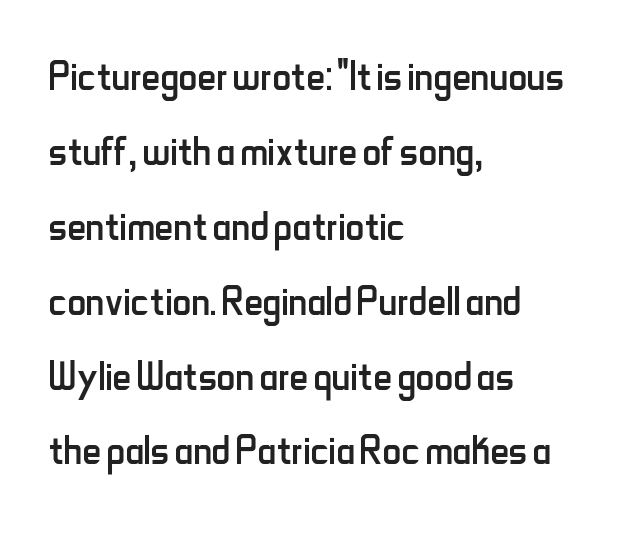
The paragraph shown leans on its left margin. Is there any slant? The stems are plumb. A bare baseline throughout the passage. Interline gaps are of average width in this sample.
